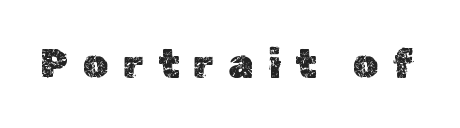
Q: Is the text italic (slanted)? A: No, it is upright.
Q: Is the text underlined? A: No.
Q: Is the spacing between letters normal or unusually wide? A: Unusually wide.
Q: Width (condensed, normal, or wide)? A: Normal.
Q: x-height? A: Medium.
Q: Monospaced? A: No.
